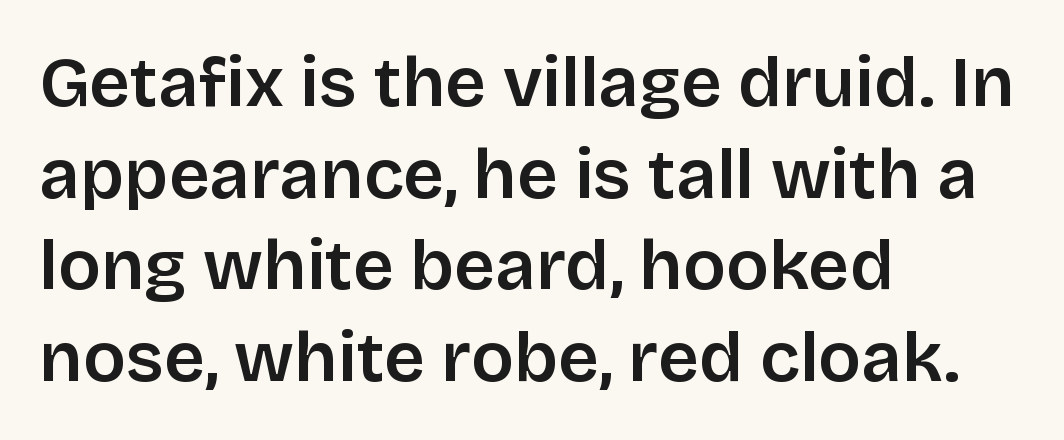
The image shows 71 px sans-serif type, upright; set left-aligned, normal line spacing (1.29x), normal letter spacing, not underlined; low stroke contrast and a large x-height.
